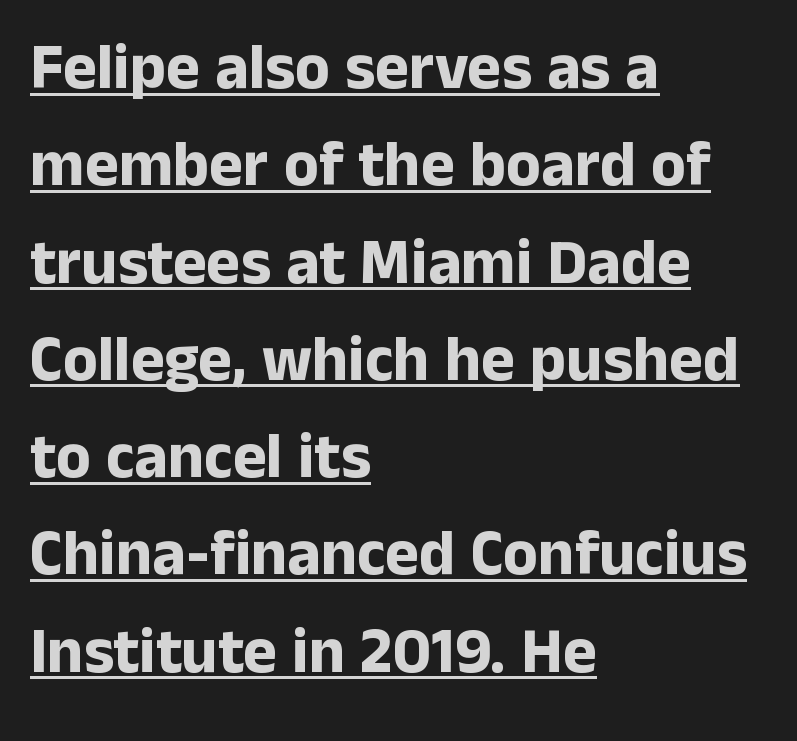
Q: Is the text bold? A: Yes.
Q: Is the text italic (slanted)? A: No, it is upright.
Q: Is the typeface a serif or a sans-serif typeface? A: Sans-serif.
Q: Is the text underlined? A: Yes.
Q: How is the paragraph aligned? A: Left-aligned.
Q: Is the spacing between letters normal or unusually wide? A: Normal.
Q: Is the spacing between lines tight, normal or loose? A: Normal.
Q: Width (condensed, normal, or wide)? A: Normal.
Q: Stroke contrast? A: Low.
Q: x-height? A: Medium.
Q: Monospaced? A: No.
